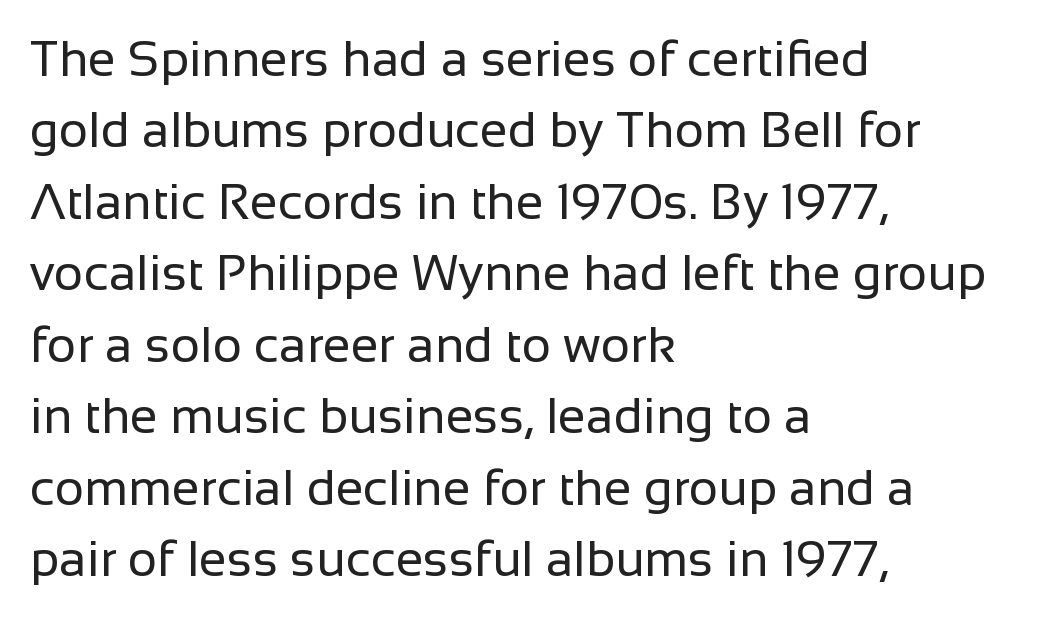
{"serif": "no", "italic": "no", "bold": "no", "weight": "regular", "width": "normal", "stroke_contrast": "low", "x_height": "medium", "monospaced": "no", "underline": "no", "align": "left", "line_spacing": "normal", "line_spacing_ratio": 1.43, "letter_spacing": "normal", "letter_spacing_em": 0.0, "glyph_px": 50}
